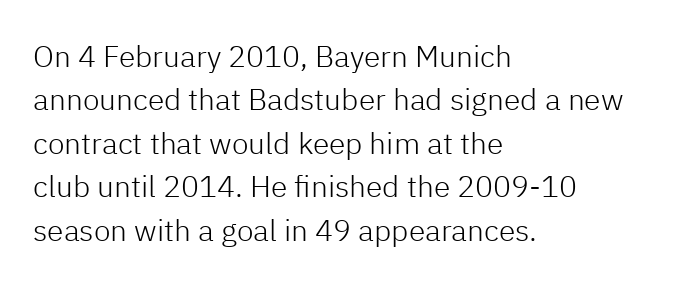
Q: Is the text bold? A: No.
Q: Is the text italic (slanted)? A: No, it is upright.
Q: Is the typeface a serif or a sans-serif typeface? A: Sans-serif.
Q: Is the text underlined? A: No.
Q: How is the paragraph aligned? A: Left-aligned.
Q: Is the spacing between letters normal or unusually wide? A: Normal.
Q: Is the spacing between lines tight, normal or loose? A: Normal.
Q: Width (condensed, normal, or wide)? A: Normal.
Q: Stroke contrast? A: Low.
Q: x-height? A: Medium.
Q: Monospaced? A: No.
